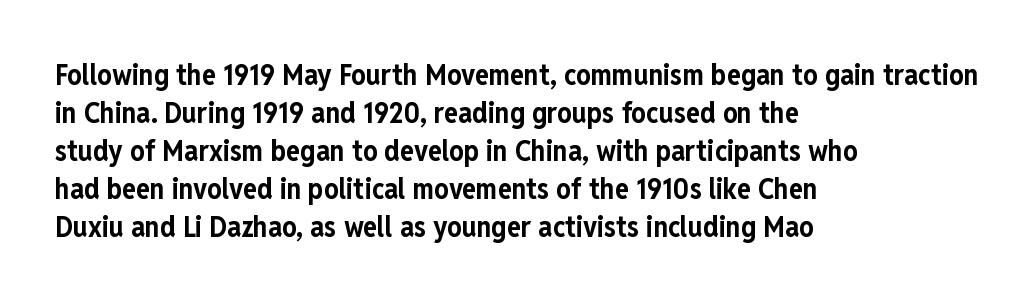
Q: Is the text bold? A: Yes.
Q: Is the text italic (slanted)? A: No, it is upright.
Q: Is the typeface a serif or a sans-serif typeface? A: Sans-serif.
Q: Is the text underlined? A: No.
Q: How is the paragraph aligned? A: Left-aligned.
Q: Is the spacing between letters normal or unusually wide? A: Normal.
Q: Is the spacing between lines tight, normal or loose? A: Normal.
Q: Width (condensed, normal, or wide)? A: Condensed.
Q: Stroke contrast? A: Low.
Q: x-height? A: Medium.
Q: Monospaced? A: No.
